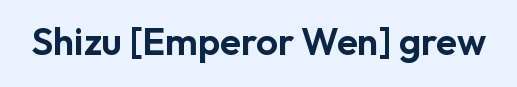
{"serif": "no", "italic": "no", "width": "normal", "stroke_contrast": "low", "x_height": "medium", "monospaced": "no", "underline": "no", "letter_spacing": "normal", "letter_spacing_em": 0.0, "glyph_px": 38}
